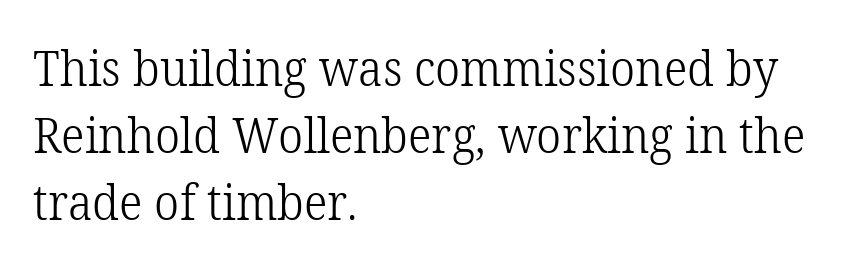
The image shows 49 px light serif type, upright; set left-aligned, normal line spacing (1.37x), normal letter spacing, not underlined; low stroke contrast and a medium x-height.
